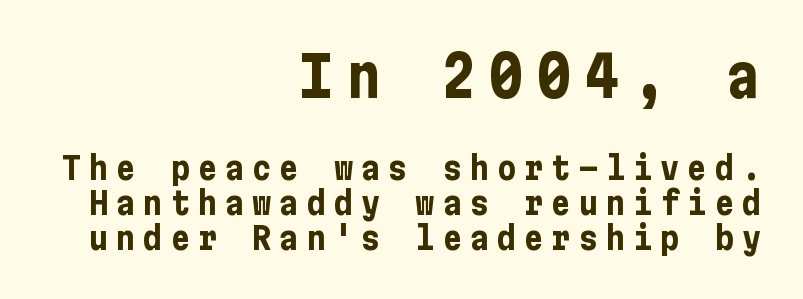
{"serif": "no", "italic": "no", "bold": "yes", "weight": "bold", "width": "condensed", "stroke_contrast": "low", "x_height": "medium", "underline": "no", "align": "right", "line_spacing": "tight", "line_spacing_ratio": 1.09, "letter_spacing": "wide", "letter_spacing_em": 0.25, "larger_block": "first", "size_ratio": 1.75, "glyph_px": 56}
